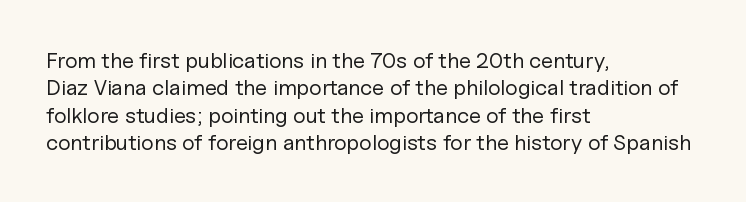
The image shows 22 px text type, upright; set left-aligned, line spacing 1.24x, normal letter spacing, not underlined.
